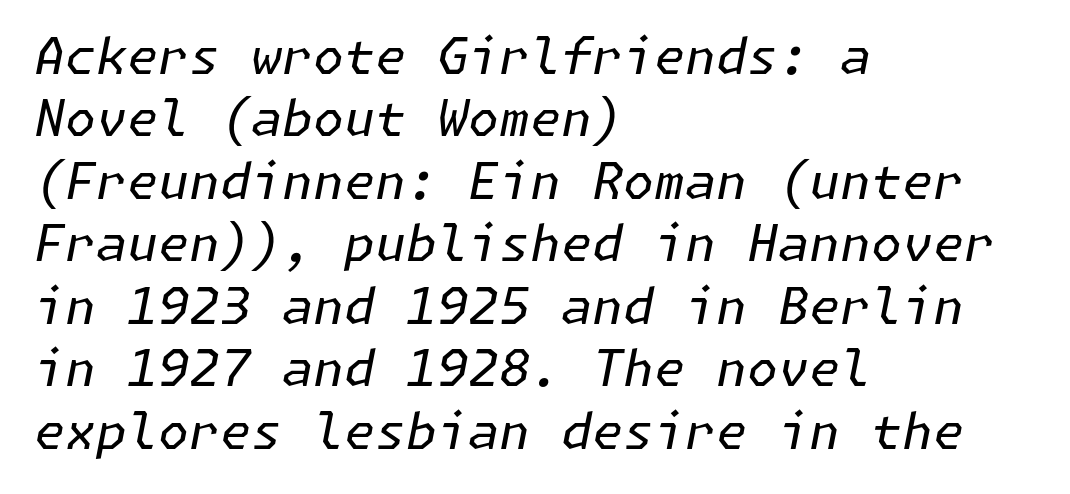
Q: Is the text bold? A: No.
Q: Is the text italic (slanted)? A: Yes, it leans right by about 11 degrees.
Q: Is the text underlined? A: No.
Q: How is the paragraph aligned? A: Left-aligned.
Q: Is the spacing between letters normal or unusually wide? A: Normal.
Q: Is the spacing between lines tight, normal or loose? A: Normal.
Q: Width (condensed, normal, or wide)? A: Normal.
Q: Stroke contrast? A: Low.
Q: x-height? A: Medium.
